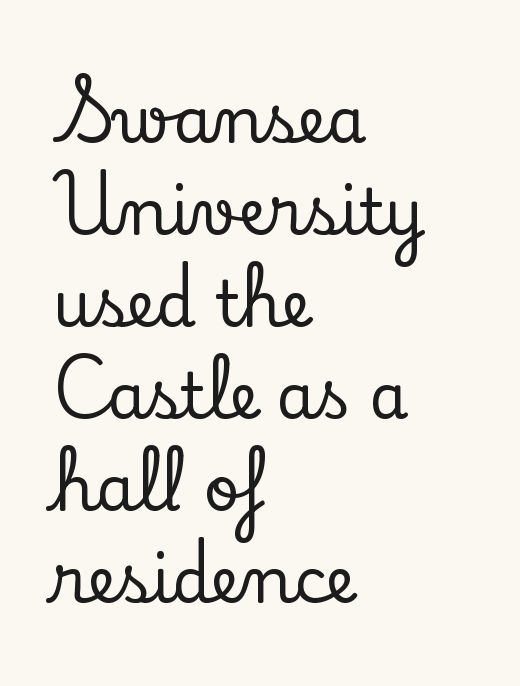
Q: Is the text italic (slanted)? A: No, it is upright.
Q: Is the typeface a serif or a sans-serif typeface? A: Serif.
Q: Is the text underlined? A: No.
Q: How is the paragraph aligned? A: Left-aligned.
Q: Is the spacing between letters normal or unusually wide? A: Normal.
Q: Is the spacing between lines tight, normal or loose? A: Normal.
Q: Width (condensed, normal, or wide)? A: Normal.
Q: Stroke contrast? A: Low.
Q: x-height? A: Small.
Q: Monospaced? A: No.
